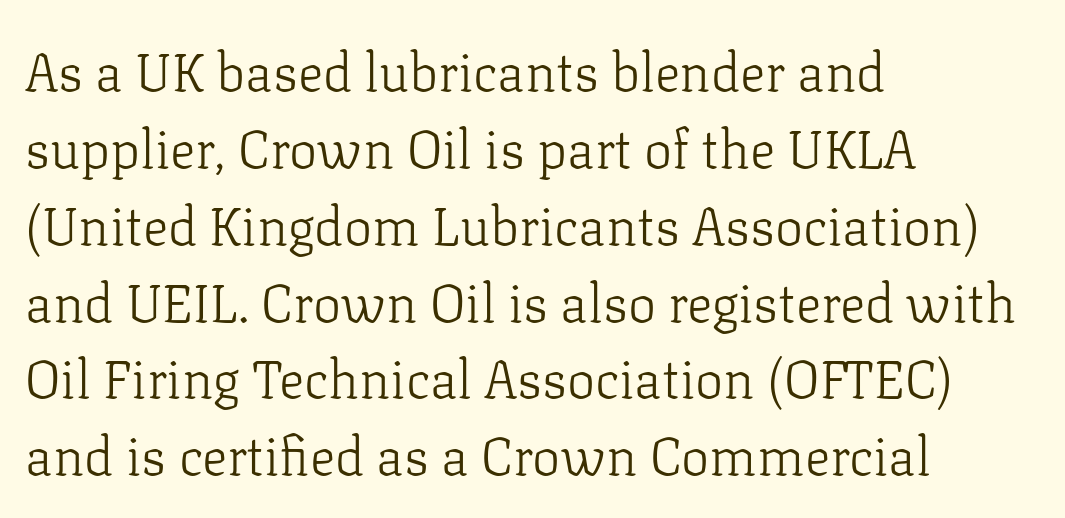
{"serif": "yes", "italic": "no", "bold": "no", "weight": "light", "width": "normal", "stroke_contrast": "low", "x_height": "medium", "monospaced": "no", "underline": "no", "align": "left", "line_spacing": "normal", "line_spacing_ratio": 1.45, "letter_spacing": "normal", "letter_spacing_em": 0.0, "glyph_px": 53}
